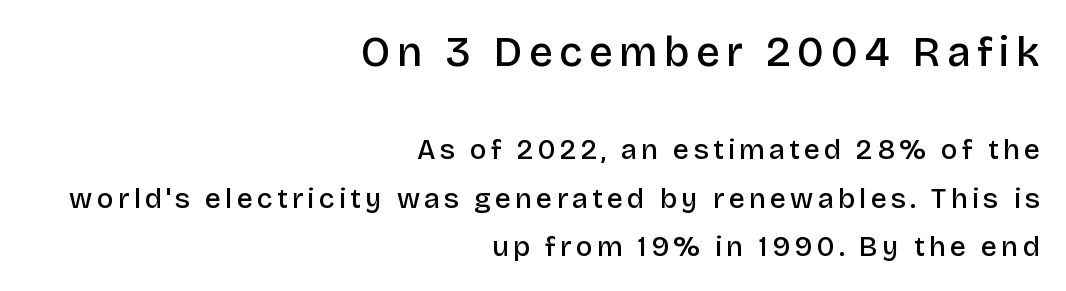
The image shows 42 px semibold sans-serif type, upright; set right-aligned, line spacing 1.73x, not underlined; the first (top) block is 1.5x larger; low stroke contrast and a large x-height.
